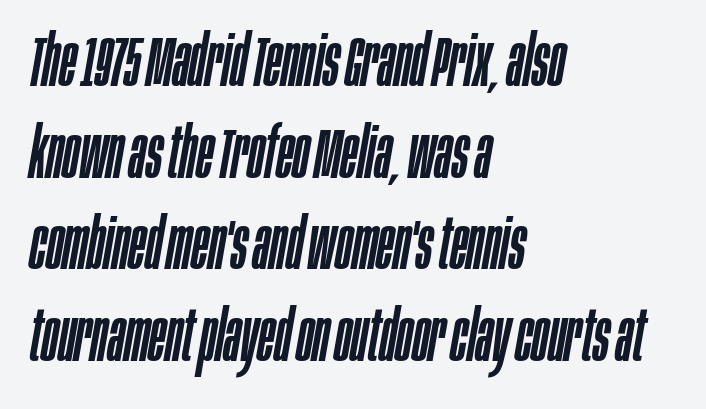
Line beginnings align vertically; line endings do not. Words float on clear page, feet unadorned. The line-height multiplier appears to be the usual default. The passage shown has conventional tracking throughout. Here the designer chose a conventional face with non-uniform glyph widths.
